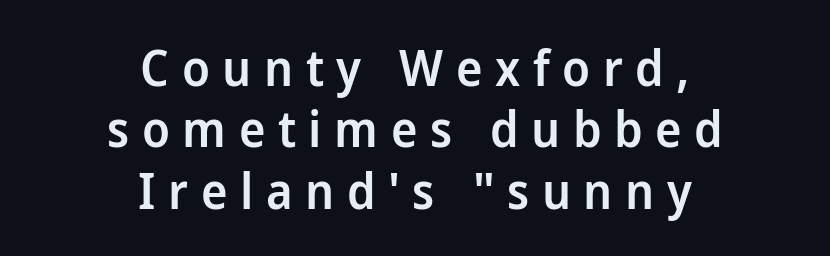
{"serif": "no", "italic": "no", "bold": "semi", "weight": "semibold", "width": "normal", "stroke_contrast": "low", "x_height": "medium", "monospaced": "no", "underline": "no", "align": "center", "line_spacing_ratio": 1.23, "letter_spacing": "wide", "letter_spacing_em": 0.25, "glyph_px": 50}
